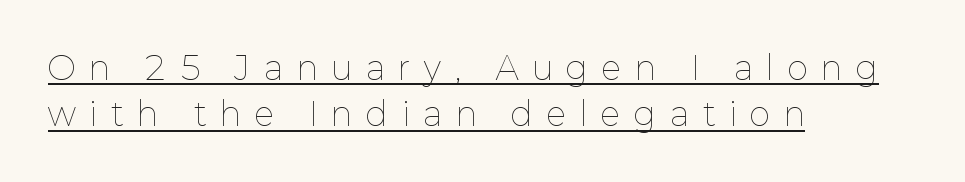
Q: Is the text bold? A: No.
Q: Is the text italic (slanted)? A: No, it is upright.
Q: Is the text underlined? A: Yes.
Q: How is the paragraph aligned? A: Left-aligned.
Q: Is the spacing between letters normal or unusually wide? A: Unusually wide.
Q: Is the spacing between lines tight, normal or loose? A: Normal.
Q: Width (condensed, normal, or wide)? A: Normal.
Q: Stroke contrast? A: Low.
Q: x-height? A: Medium.
Q: Monospaced? A: No.
